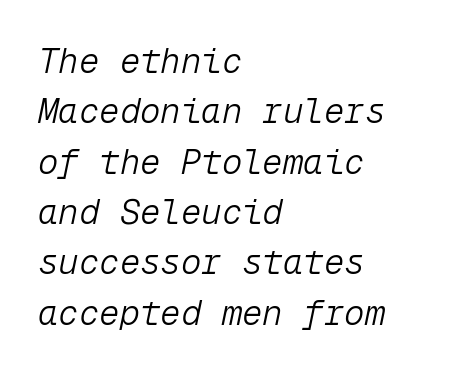
Q: Is the text bold? A: No.
Q: Is the text italic (slanted)? A: Yes, it leans right by about 12 degrees.
Q: Is the text underlined? A: No.
Q: How is the paragraph aligned? A: Left-aligned.
Q: Is the spacing between letters normal or unusually wide? A: Normal.
Q: Is the spacing between lines tight, normal or loose? A: Normal.
Q: Width (condensed, normal, or wide)? A: Normal.
Q: Stroke contrast? A: Low.
Q: x-height? A: Medium.
Q: Monospaced? A: Yes.
